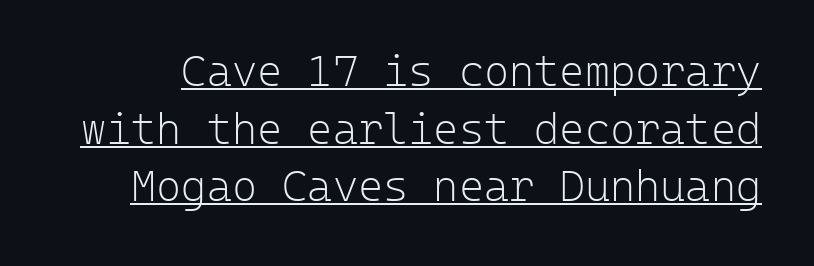
{"serif": "no", "italic": "no", "bold": "no", "weight": "light", "width": "normal", "stroke_contrast": "low", "x_height": "medium", "monospaced": "yes", "underline": "yes", "line_spacing": "normal", "line_spacing_ratio": 1.34, "letter_spacing": "normal", "letter_spacing_em": 0.0, "glyph_px": 43}
